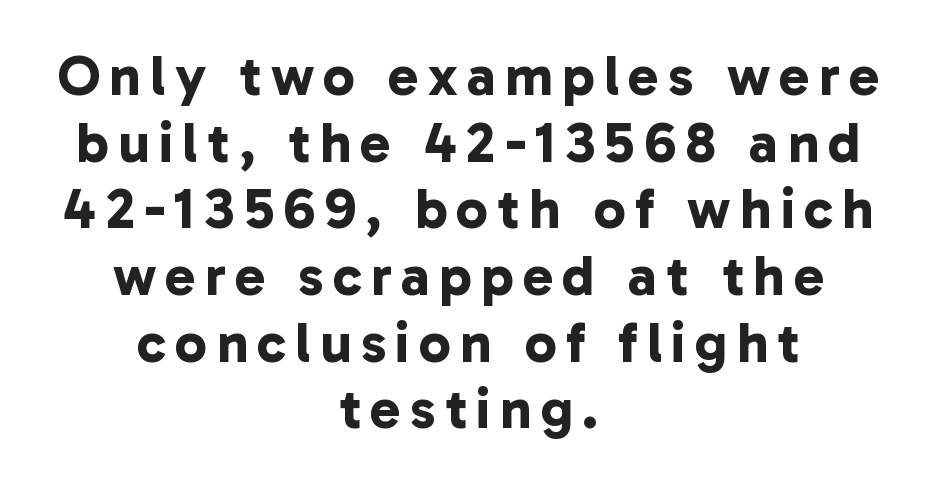
Are there feet on the stems? There aren't — it's a sans. Each letter keeps its own natural width here, so spacing adapts to shape. Heft: maximum for text — a bold. The text block is weighted toward neither margin, spreading evenly from the middle.
